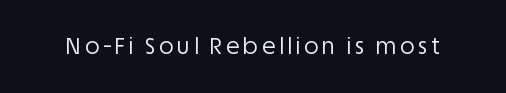
{"italic": "no", "bold": "no", "underline": "no", "glyph_px": 22}
